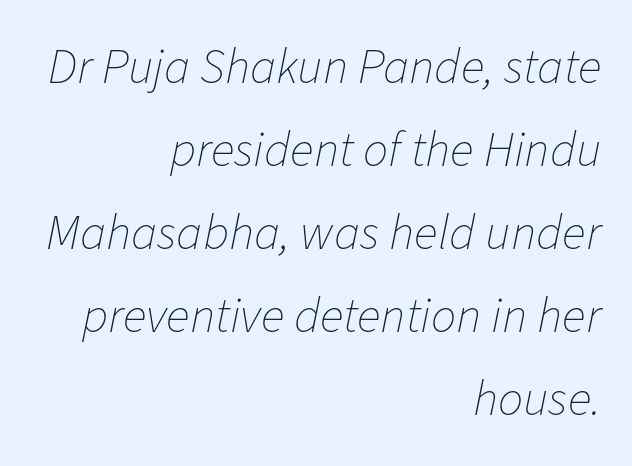
Q: Is the text bold? A: No.
Q: Is the text italic (slanted)? A: Yes, it leans right by about 11 degrees.
Q: Is the text underlined? A: No.
Q: How is the paragraph aligned? A: Right-aligned.
Q: Is the spacing between letters normal or unusually wide? A: Normal.
Q: Is the spacing between lines tight, normal or loose? A: Normal.
Q: Width (condensed, normal, or wide)? A: Normal.
Q: Stroke contrast? A: Low.
Q: x-height? A: Medium.
Q: Monospaced? A: No.
